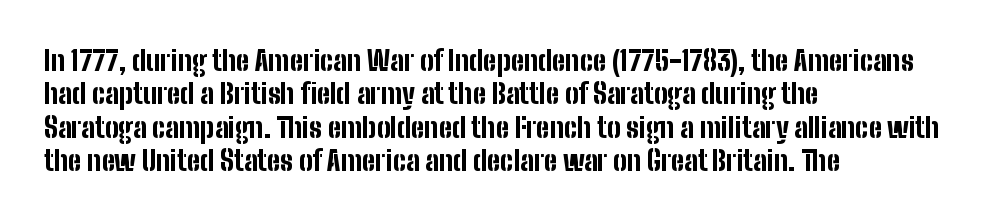
{"italic": "no", "bold": "yes", "underline": "no", "align": "left", "line_spacing_ratio": 1.24, "letter_spacing": "normal", "letter_spacing_em": 0.0, "glyph_px": 27}
